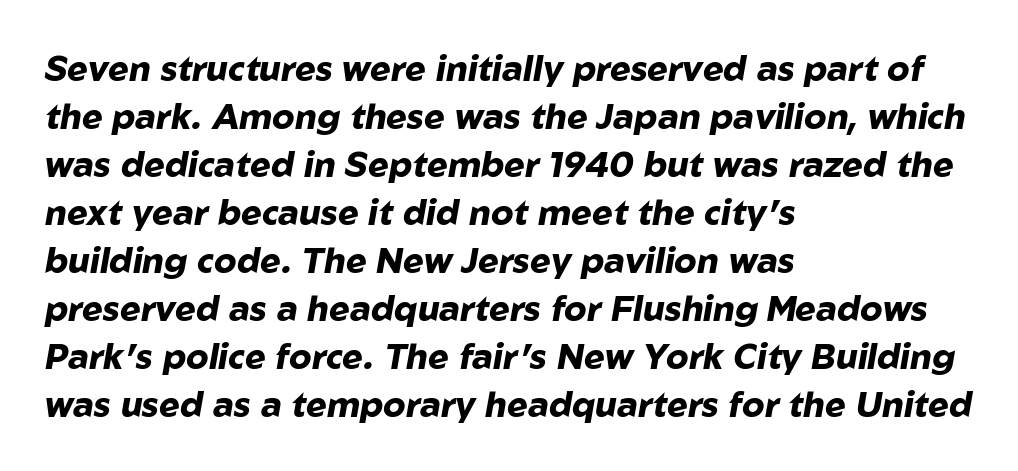
The image shows 35 px heavy type, italic (leaning right); set left-aligned, normal line spacing (1.37x), normal letter spacing, not underlined; low stroke contrast and a medium x-height.
